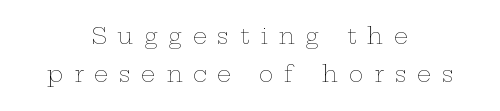
{"italic": "no", "bold": "no", "underline": "no", "align": "center", "line_spacing_ratio": 1.73, "letter_spacing": "wide", "letter_spacing_em": 0.49, "glyph_px": 22}
